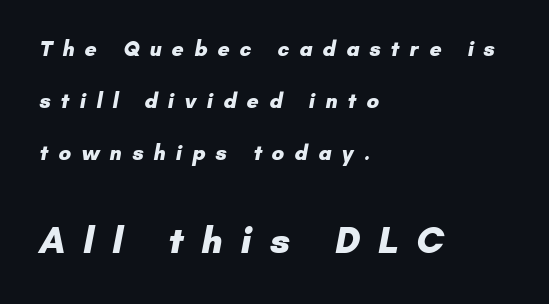
{"serif": "no", "bold": "yes", "weight": "heavy", "width": "normal", "stroke_contrast": "low", "x_height": "small", "monospaced": "no", "underline": "no", "align": "left", "line_spacing": "loose", "line_spacing_ratio": 2.47, "letter_spacing": "wide", "letter_spacing_em": 0.48, "larger_block": "second", "size_ratio": 1.76, "glyph_px": 37}
